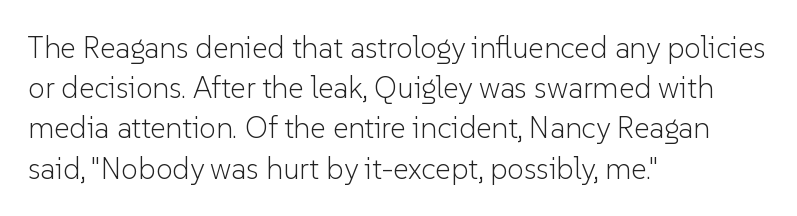
{"serif": "no", "italic": "no", "bold": "no", "weight": "light", "width": "normal", "stroke_contrast": "low", "x_height": "medium", "monospaced": "no", "underline": "no", "align": "left", "line_spacing": "normal", "line_spacing_ratio": 1.34, "letter_spacing": "normal", "letter_spacing_em": 0.0, "glyph_px": 30}
